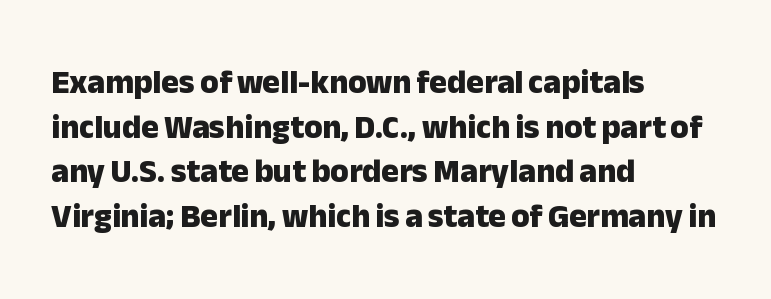
Q: Is the text bold? A: Yes.
Q: Is the text italic (slanted)? A: No, it is upright.
Q: Is the typeface a serif or a sans-serif typeface? A: Sans-serif.
Q: Is the text underlined? A: No.
Q: How is the paragraph aligned? A: Left-aligned.
Q: Is the spacing between letters normal or unusually wide? A: Normal.
Q: Is the spacing between lines tight, normal or loose? A: Normal.
Q: Width (condensed, normal, or wide)? A: Normal.
Q: Stroke contrast? A: Low.
Q: x-height? A: Medium.
Q: Monospaced? A: No.
